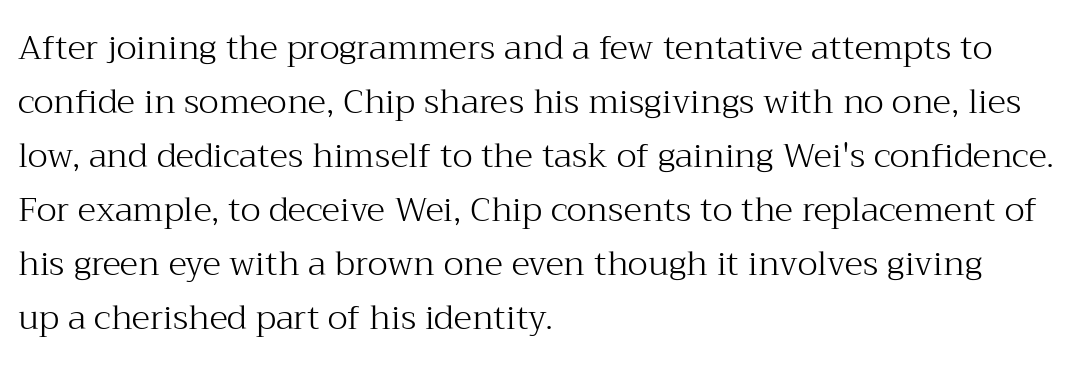
Default kerning and tracking; the words read as compact shapes. Is the block centered? No — it sits flush against the left margin. Compared with a typical body face, this is equally light or lighter still. Is this a fixed-width face? No — the glyphs have proportional, varying widths. Each letter's strokes conclude with small projecting serifs.
